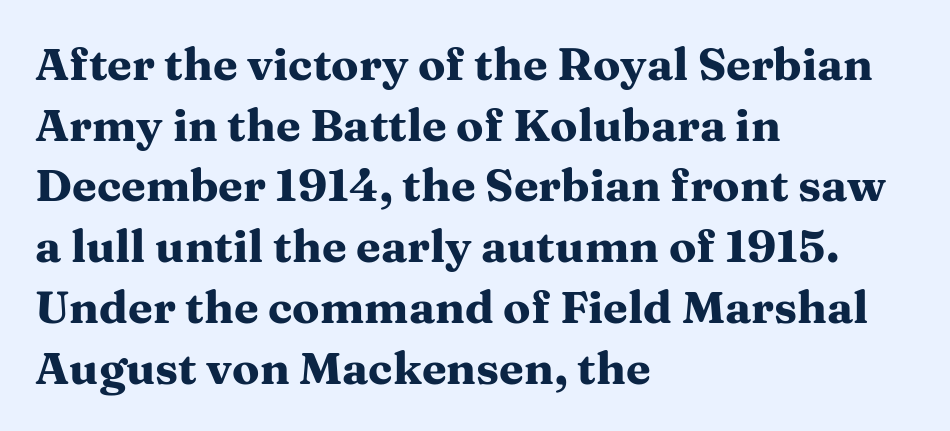
The image shows 45 px heavy, wide serif type, upright; set left-aligned, normal line spacing (1.35x), normal letter spacing, not underlined; medium stroke contrast and a medium x-height.
